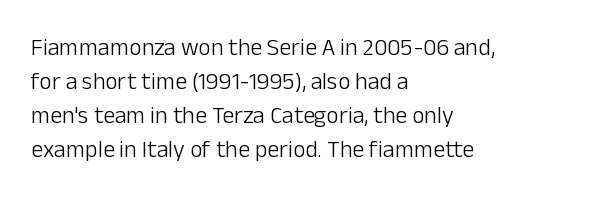
{"italic": "no", "bold": "no", "underline": "no", "align": "left", "line_spacing": "normal", "line_spacing_ratio": 1.42, "letter_spacing": "normal", "letter_spacing_em": 0.0, "glyph_px": 24}
